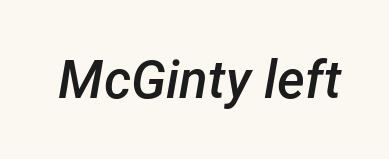
Anything drawn beneath the words? Only blank space. Do the characters align in a grid? No, the font is proportional. Honestly, the letter spacing is just normal — you wouldn't notice it. You can tell it's italic because the verticals aren't actually vertical. Students, this is semibold: more ink than regular, less than bold.
